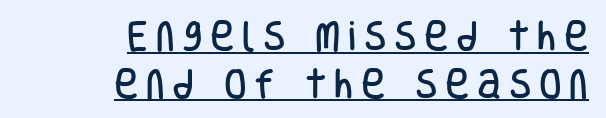
The image shows 33 px condensed sans-serif type, upright; set right-aligned, normal line spacing (1.45x), unusually wide letter spacing (+0.23 em), underlined; low stroke contrast and a large x-height.
